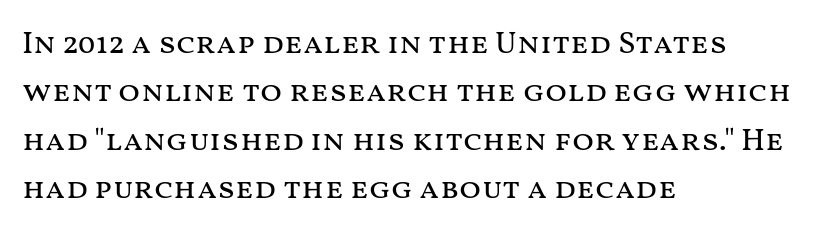
{"italic": "no", "bold": "no", "weight": "regular", "width": "wide", "stroke_contrast": "medium", "x_height": "medium", "monospaced": "no", "underline": "no", "align": "left", "line_spacing": "normal", "line_spacing_ratio": 1.51, "letter_spacing": "normal", "letter_spacing_em": 0.0, "glyph_px": 32}
